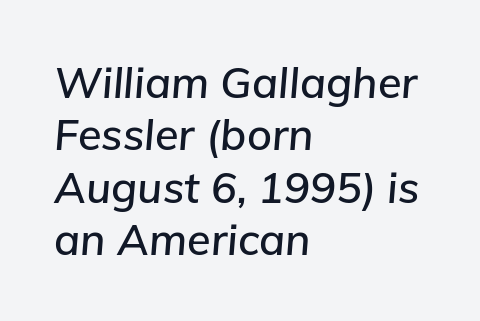
The image shows 43 px text type, italic (leaning right); set left-aligned, line spacing 1.22x, normal letter spacing, not underlined; low stroke contrast and a medium x-height.
